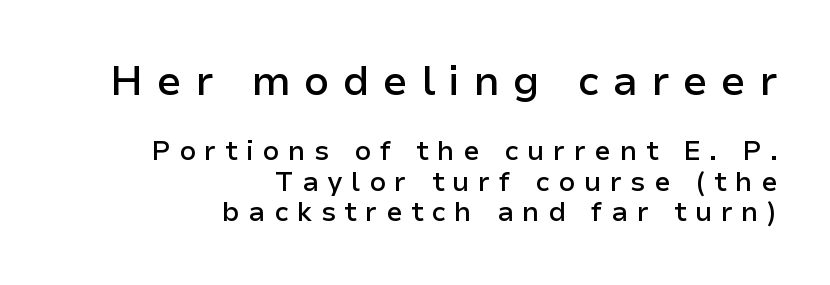
The image shows 41 px semibold sans-serif type, upright; set right-aligned, tight line spacing (1.13x), unusually wide letter spacing (+0.32 em), not underlined; the first (top) block is 1.52x larger; low stroke contrast and a medium x-height.
